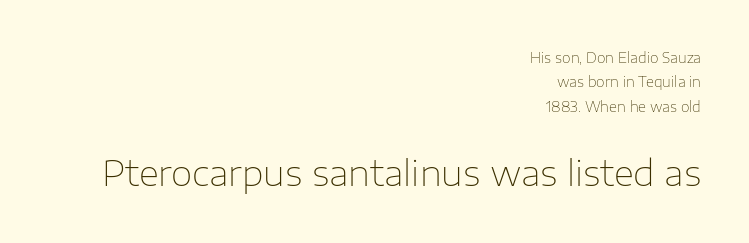
The image shows 35 px thin sans-serif type, upright; set right-aligned, line spacing 1.74x, normal letter spacing, not underlined; the second (bottom) block is 2.5x larger; low stroke contrast and a medium x-height.
